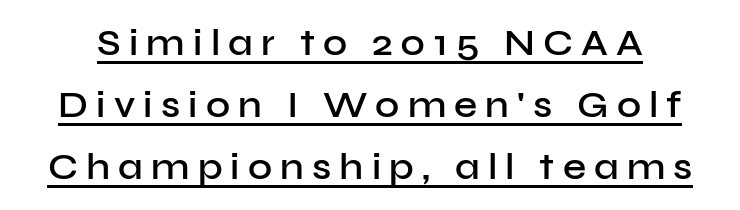
This is roman type, the default non-slanted kind. Think of a printed novel: that variable character pitch is what you see here. Weight: semibold (demi). The passage shown has open, widely tracked lettering throughout. Is there an underline? Yes — a line sits under the letters. This is sans-serif lettering, the kind often seen on screens and signage.
